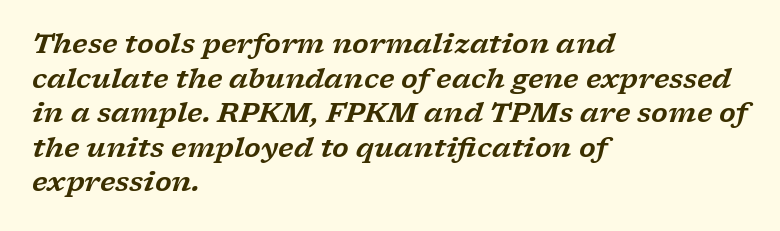
The image shows 27 px text type, italic (leaning right); set left-aligned, normal line spacing (1.28x), normal letter spacing, not underlined.
